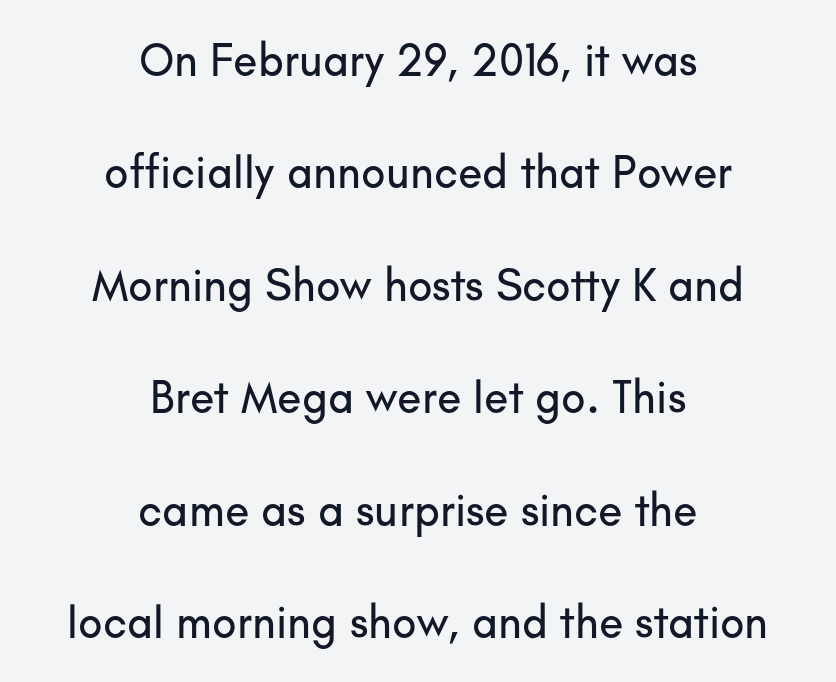
Varying glyph widths throughout — classic text-font behaviour. Students, observe: this is what heavily led, spacious text looks like. How are the letters spaced? Ordinarily, with no added tracking. Tall strokes in this sample are plumb rather than angled.
